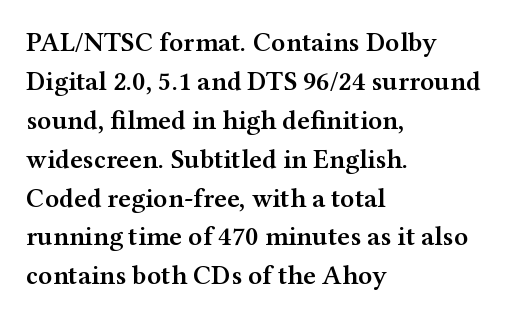
Spacing between characters is what you'd get straight out of the box. The space directly below the letters is spotless. The lines are quadded left. This sample uses an upright cut, with every glyph sitting square on the baseline. Look at the stroke-to-counter ratio: somewhat heavy, a semibold.
